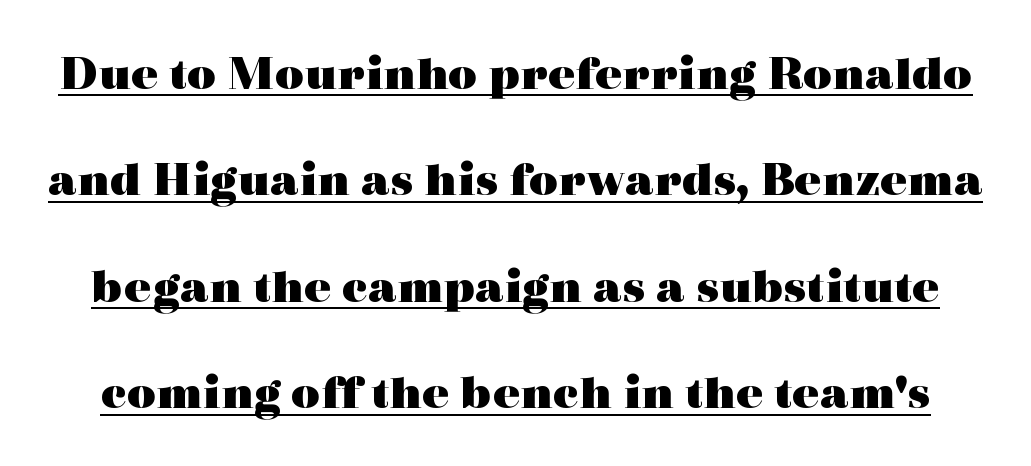
Posture: upright roman. Little horizontal feet cap the strokes, marking this as serif type. Note the varied advance widths — an 'i' is clearly narrower than an 'm'. A rule runs beneath these lines of type. Students, this is bold: see how much ink each stroke carries.
